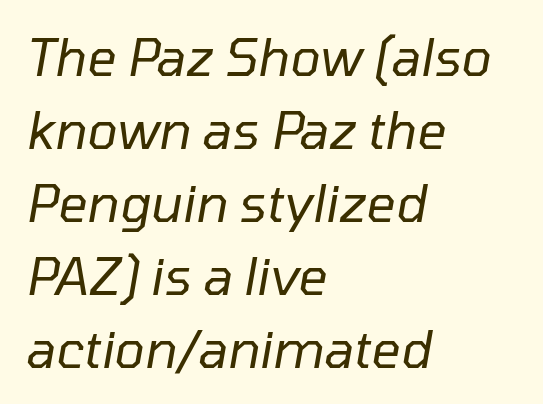
The rendering uses natural spacing where letterforms have individual widths. Casual observation: everything's shoved over to the left. The leading is moderate, giving the passage an even texture. The specimen reads as italic at a glance. Glance below the letters and you will spot only blank space. Here the glyphs are tracked normally, forming tight word shapes.
